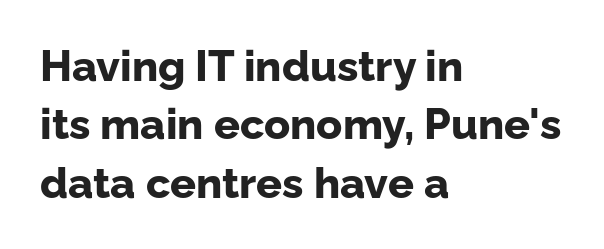
Type without underlining. The compositor pushed each line to the left boundary. Character widths vary here, with narrow letters taking less room than wide ones. A typesetter would mark this as roman, not italic. The passage shown stacks its lines at a standard gap. These lines are composed in type without serifs.
